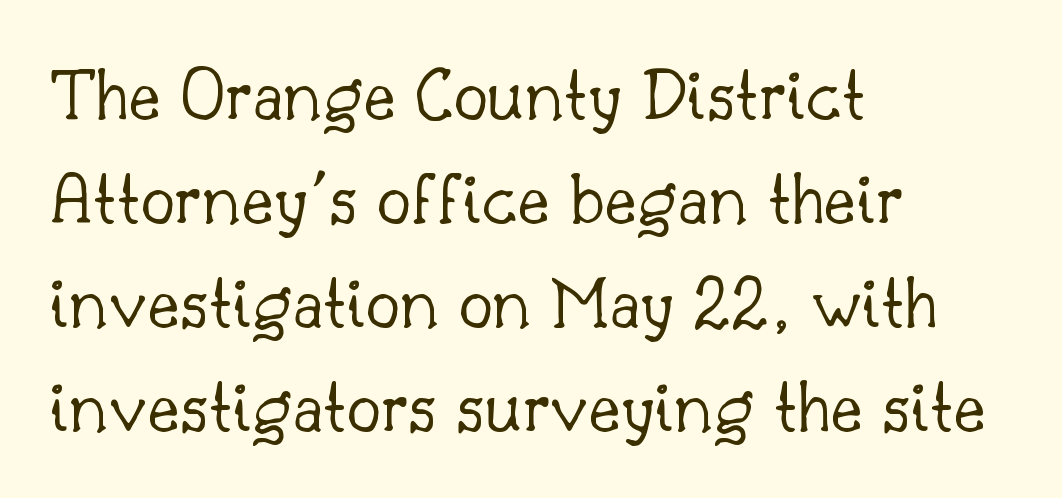
Evenly set lines give the paragraph a standard silhouette. The font is comparable to plain body text, perhaps lighter. Spacing verdict: proportional, widths tailored to each character. Every character sits straight up, as roman type does. Unmarked baselines from the first word to the last.
